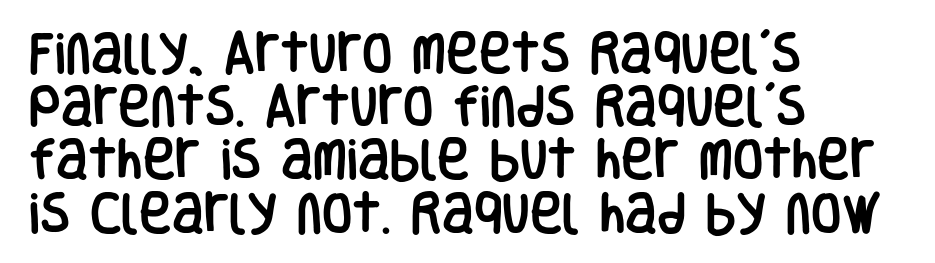
{"serif": "no", "italic": "no", "width": "condensed", "stroke_contrast": "low", "x_height": "large", "monospaced": "no", "underline": "no", "align": "left", "line_spacing_ratio": 1.21, "letter_spacing": "normal", "letter_spacing_em": 0.0, "glyph_px": 44}
